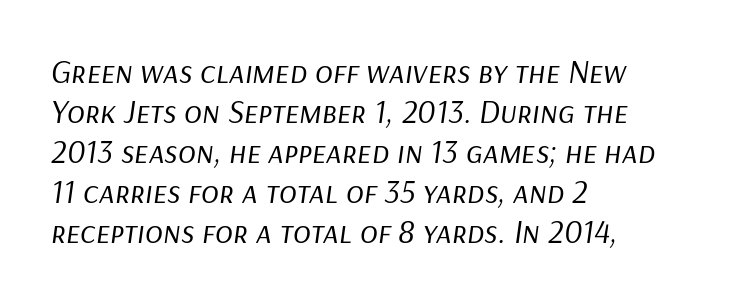
Q: Is the text bold? A: No.
Q: Is the text italic (slanted)? A: Yes, it leans right by about 9 degrees.
Q: Is the text underlined? A: No.
Q: How is the paragraph aligned? A: Left-aligned.
Q: Is the spacing between letters normal or unusually wide? A: Normal.
Q: Width (condensed, normal, or wide)? A: Normal.
Q: Stroke contrast? A: Low.
Q: x-height? A: Medium.
Q: Monospaced? A: No.
